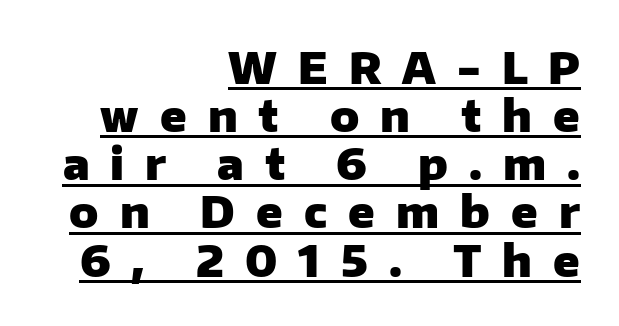
Q: Is the text bold? A: Yes.
Q: Is the text italic (slanted)? A: No, it is upright.
Q: Is the typeface a serif or a sans-serif typeface? A: Sans-serif.
Q: Is the text underlined? A: Yes.
Q: How is the paragraph aligned? A: Right-aligned.
Q: Is the spacing between letters normal or unusually wide? A: Unusually wide.
Q: Is the spacing between lines tight, normal or loose? A: Tight.
Q: Width (condensed, normal, or wide)? A: Normal.
Q: Stroke contrast? A: Low.
Q: x-height? A: Medium.
Q: Monospaced? A: No.
